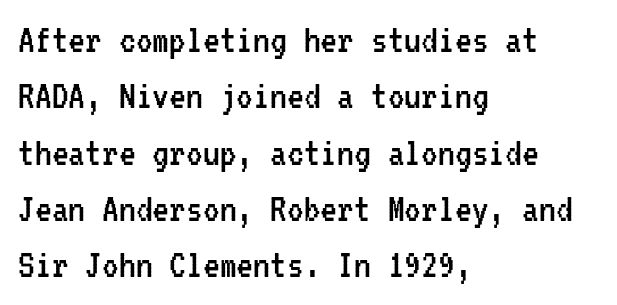
{"serif": "no", "italic": "no", "bold": "no", "weight": "regular", "width": "condensed", "stroke_contrast": "low", "x_height": "medium", "monospaced": "yes", "underline": "no", "align": "left", "line_spacing": "normal", "line_spacing_ratio": 1.34, "letter_spacing": "normal", "letter_spacing_em": 0.0, "glyph_px": 42}
